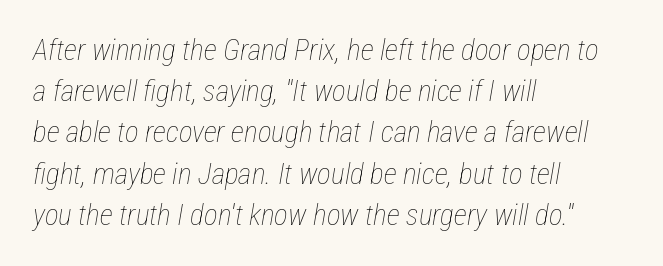
Is this a fixed-width face? No — the glyphs have proportional, varying widths. Caption: standard tracking, unaltered. No extra ink here — the face is not bold. These lines are set flush left with a ragged right edge. Honestly, the row spacing looks completely unremarkable.
